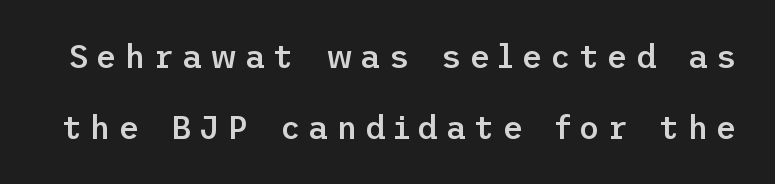
Serifs: no, the terminals of the letterforms are clean. Baseline-to-baseline distance is far greater than the letter height. Words float on clear page, feet unadorned. Italic? Not at all — the glyphs are vertical. Does extra space separate the letters? Yes, quite a lot of it.
